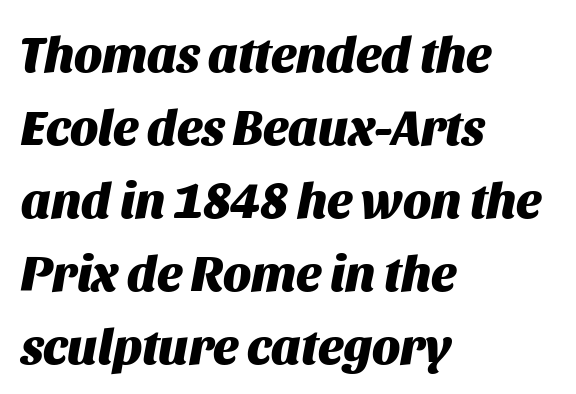
The image shows 50 px heavy type, italic (leaning right); set left-aligned, normal line spacing (1.46x), normal letter spacing, not underlined; medium stroke contrast and a large x-height.
